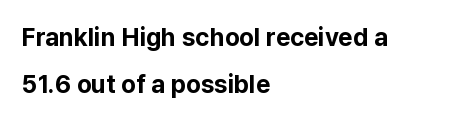
Its strokes are broad and dark, the hallmark of bold type. Reading down the column, the eye jumps a long way to each next line. Notice how the passage keeps a crisp vertical edge on the left only. In terms of posture, this sample is upright. What stands out about the letter spacing? Nothing — it is the standard amount.
